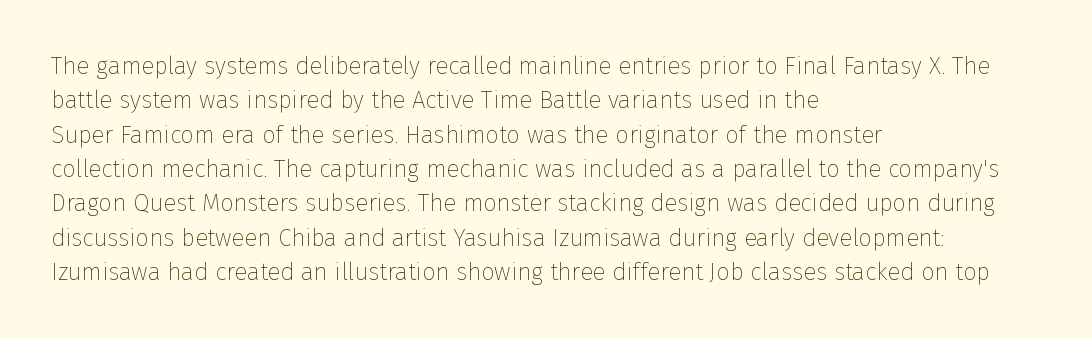
Vertical stems look standard width or narrower in stroke. Default kerning and tracking; the words read as compact shapes. These lines are set flush left with a ragged right edge. The baseline area is clear.
